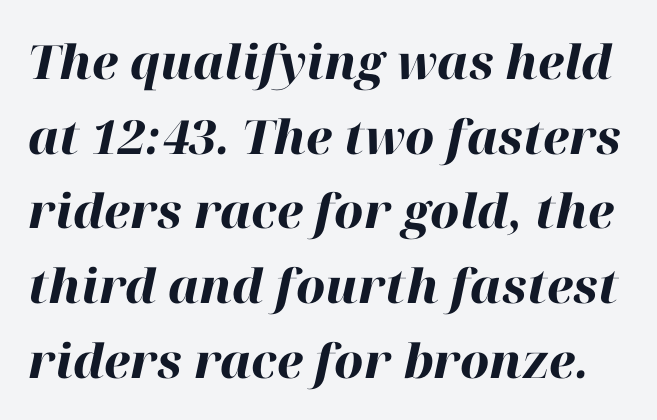
{"italic": "yes", "lean": "right", "slant_degrees": 12, "bold": "yes", "weight": "heavy", "width": "normal", "stroke_contrast": "high", "x_height": "medium", "monospaced": "no", "underline": "no", "line_spacing": "normal", "line_spacing_ratio": 1.59, "letter_spacing": "normal", "letter_spacing_em": 0.0, "glyph_px": 47}
